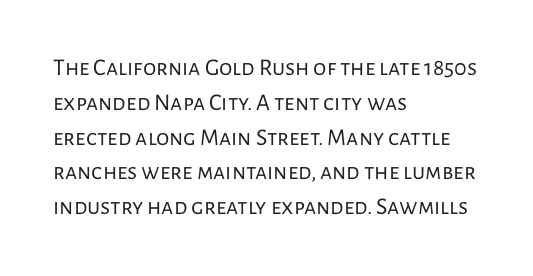
Q: Is the text bold? A: No.
Q: Is the text italic (slanted)? A: No, it is upright.
Q: Is the text underlined? A: No.
Q: How is the paragraph aligned? A: Left-aligned.
Q: Is the spacing between letters normal or unusually wide? A: Normal.
Q: Is the spacing between lines tight, normal or loose? A: Normal.
